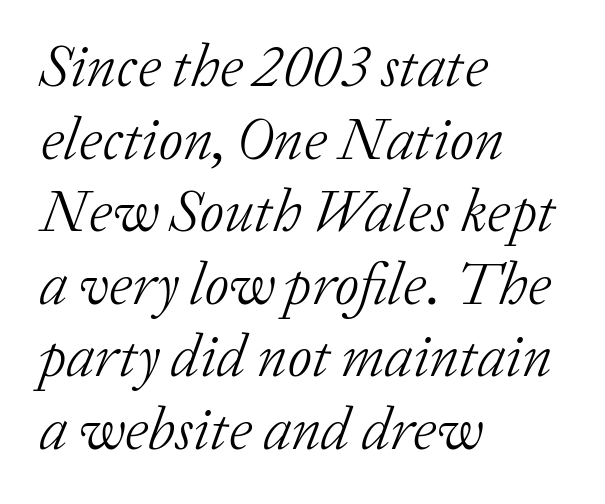
{"serif": "yes", "italic": "yes", "lean": "right", "slant_degrees": 20, "bold": "no", "weight": "light", "width": "normal", "stroke_contrast": "low", "x_height": "medium", "monospaced": "no", "underline": "no", "align": "left", "line_spacing_ratio": 1.21, "letter_spacing": "normal", "letter_spacing_em": 0.0, "glyph_px": 60}
